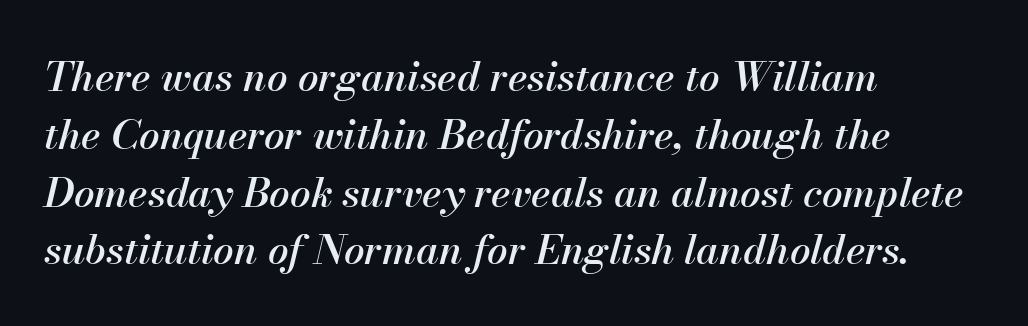
The image shows 41 px text type, italic (leaning right); set left-aligned, normal line spacing (1.41x), normal letter spacing, not underlined; medium stroke contrast and a small x-height.
